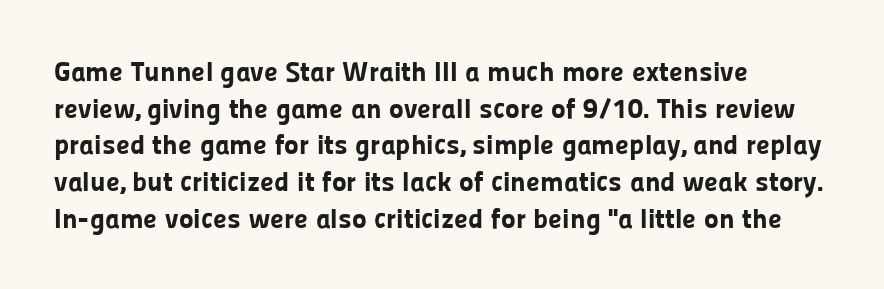
Q: Is the text bold? A: Yes.
Q: Is the text italic (slanted)? A: No, it is upright.
Q: Is the typeface a serif or a sans-serif typeface? A: Sans-serif.
Q: Is the text underlined? A: No.
Q: How is the paragraph aligned? A: Left-aligned.
Q: Is the spacing between letters normal or unusually wide? A: Normal.
Q: Is the spacing between lines tight, normal or loose? A: Normal.
Q: Width (condensed, normal, or wide)? A: Normal.
Q: Stroke contrast? A: Low.
Q: x-height? A: Medium.
Q: Monospaced? A: No.
